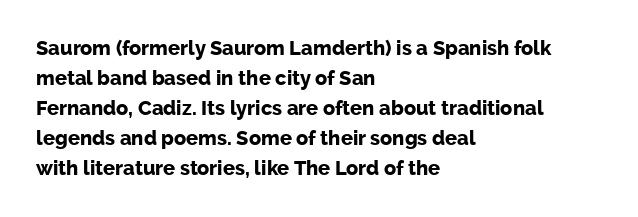
Q: Is the text bold? A: Yes.
Q: Is the text italic (slanted)? A: No, it is upright.
Q: Is the text underlined? A: No.
Q: How is the paragraph aligned? A: Left-aligned.
Q: Is the spacing between letters normal or unusually wide? A: Normal.
Q: Is the spacing between lines tight, normal or loose? A: Normal.
